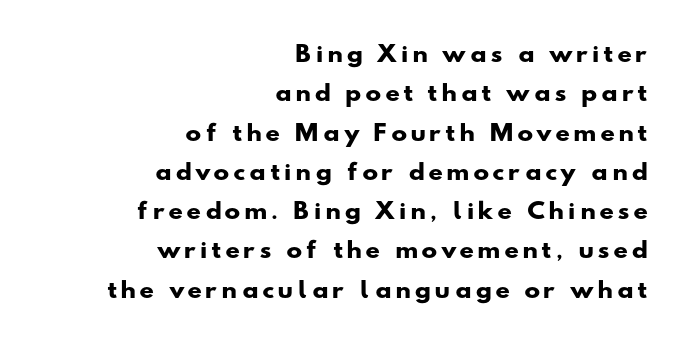
The image shows 21 px bold type; set right-aligned, line spacing 1.87x, unusually wide letter spacing (+0.23 em), not underlined.
